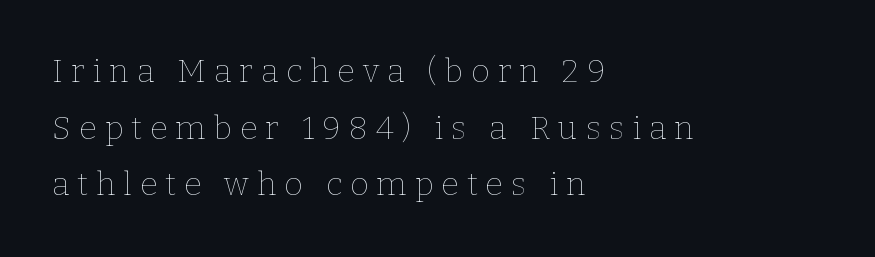
{"italic": "no", "bold": "no", "weight": "thin", "width": "normal", "stroke_contrast": "low", "x_height": "medium", "monospaced": "no", "underline": "no", "align": "left", "line_spacing_ratio": 1.77, "letter_spacing": "wide", "letter_spacing_em": 0.25, "glyph_px": 32}
